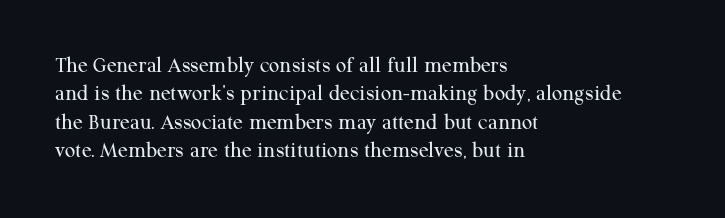
The image shows 23 px text type, upright; set left-aligned, line spacing 1.23x, normal letter spacing, not underlined.
